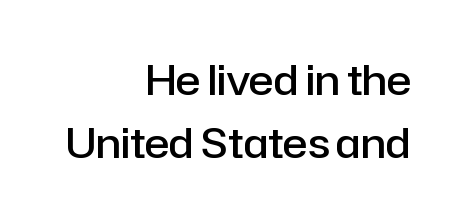
{"serif": "no", "italic": "no", "bold": "semi", "weight": "semibold", "width": "normal", "stroke_contrast": "low", "x_height": "medium", "monospaced": "no", "underline": "no", "align": "right", "line_spacing": "normal", "line_spacing_ratio": 1.53, "letter_spacing": "normal", "letter_spacing_em": 0.0, "glyph_px": 41}
